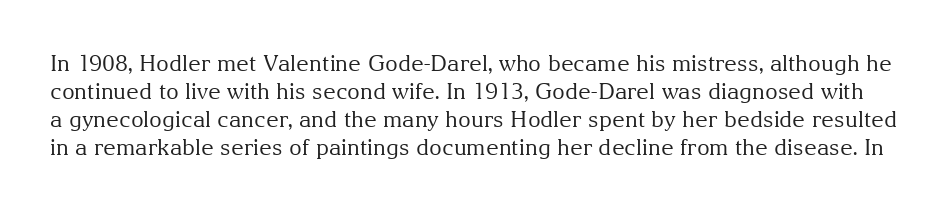
{"italic": "no", "bold": "no", "underline": "no", "line_spacing": "normal", "line_spacing_ratio": 1.27, "letter_spacing": "normal", "letter_spacing_em": 0.0, "glyph_px": 22}
